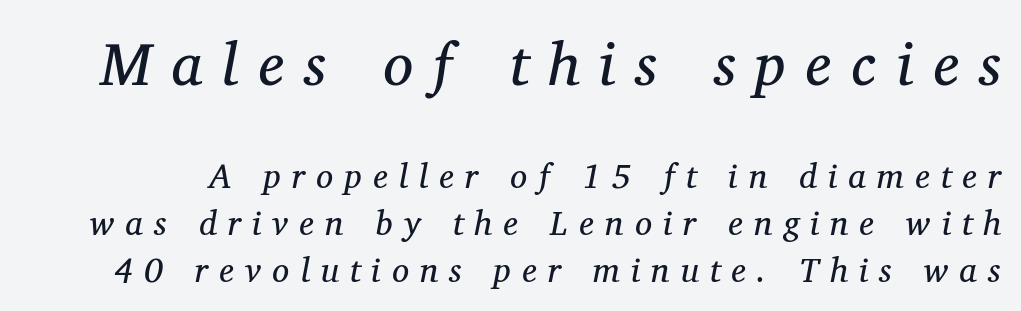
The image shows 60 px regular-weight serif type, italic (leaning right); set normal line spacing (1.38x), unusually wide letter spacing (+0.33 em), not underlined; the first (top) block is 1.76x larger; medium stroke contrast and a medium x-height.
